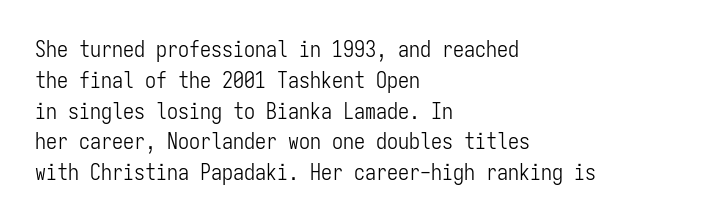
Q: Is the text bold? A: No.
Q: Is the text italic (slanted)? A: No, it is upright.
Q: Is the text underlined? A: No.
Q: How is the paragraph aligned? A: Left-aligned.
Q: Is the spacing between letters normal or unusually wide? A: Normal.
Q: Is the spacing between lines tight, normal or loose? A: Normal.
